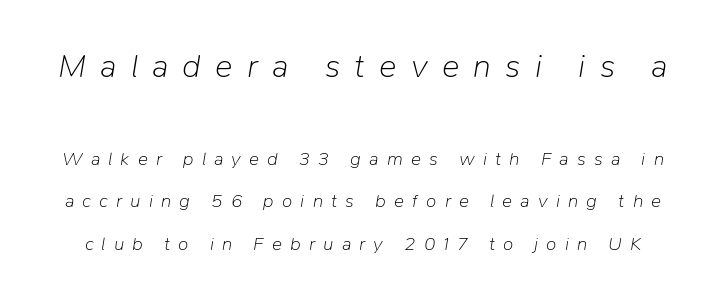
Rule under the text: the space is simply empty. The rendering applies a slant to the glyphs. Visually, the top section dominates because its glyphs are scaled up. Tracking value appears strongly positive — letters spread wide. The characters are drawn with everyday or finer stroke widths.
